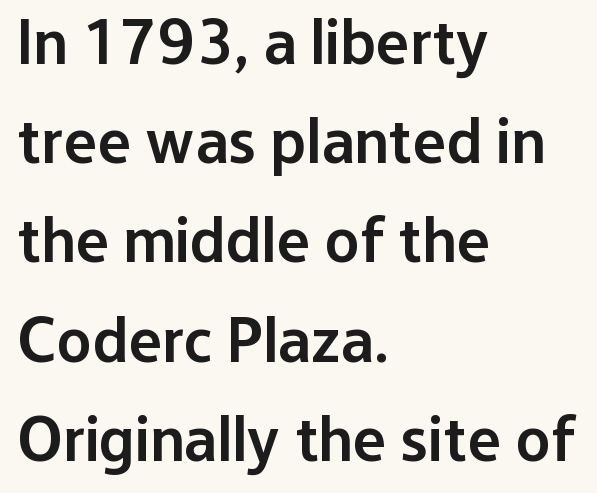
Q: Is the text bold? A: Semi-bold.
Q: Is the text italic (slanted)? A: No, it is upright.
Q: Is the typeface a serif or a sans-serif typeface? A: Sans-serif.
Q: Is the text underlined? A: No.
Q: How is the paragraph aligned? A: Left-aligned.
Q: Is the spacing between letters normal or unusually wide? A: Normal.
Q: Is the spacing between lines tight, normal or loose? A: Normal.
Q: Width (condensed, normal, or wide)? A: Normal.
Q: Stroke contrast? A: Low.
Q: x-height? A: Medium.
Q: Monospaced? A: No.
